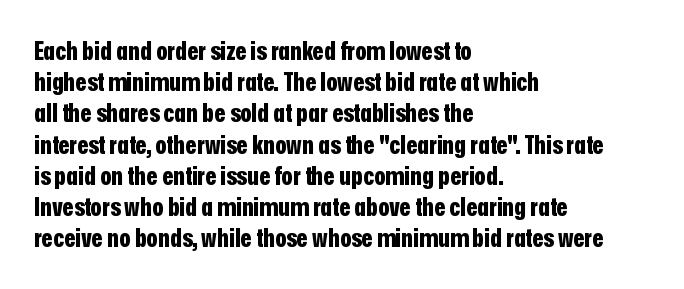
The image shows 26 px bold type, upright; set left-aligned, line spacing 1.2x, normal letter spacing, not underlined.
